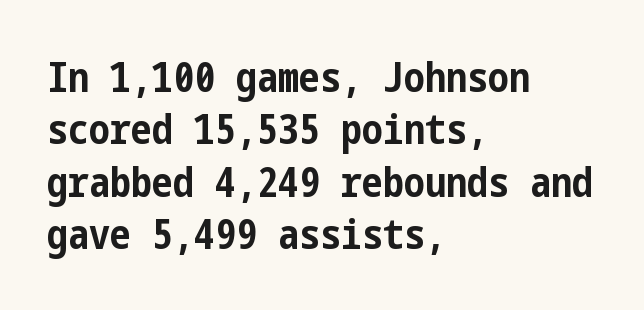
Is the type bold? Yes — the strokes are clearly thick and heavy. The rendering anchors every line to the left-hand side. These lines keep a tight, regular rhythm from letter to letter. Descenders are the only things crossing below the line. Whoever set this chose a conventional vertical rhythm.
